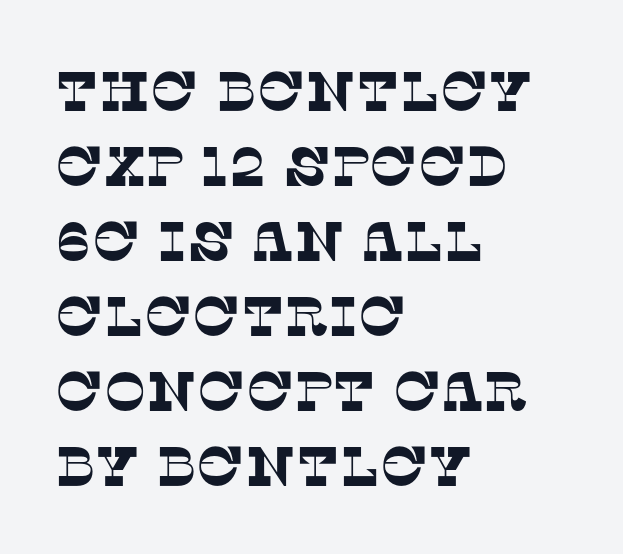
Summary of vertical rhythm: regular, with standard interline spacing. Here the designer chose a conventional face with non-uniform glyph widths. Casual observation: everything's shoved over to the left. Words float on clear page, feet unadorned. Inter-character spacing is left at the font's built-in metrics.
